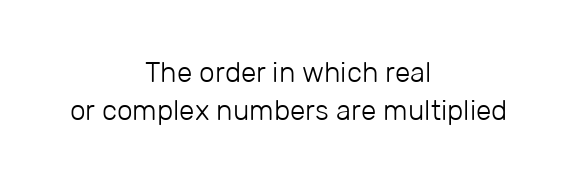
The image shows 28 px light sans-serif type, upright; set centered, normal line spacing (1.36x), normal letter spacing, not underlined; low stroke contrast and a medium x-height.
